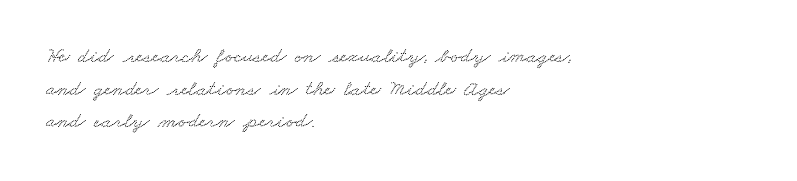
Q: Is the text underlined? A: No.
Q: How is the paragraph aligned? A: Left-aligned.
Q: Is the spacing between letters normal or unusually wide? A: Normal.
Q: Is the spacing between lines tight, normal or loose? A: Normal.
